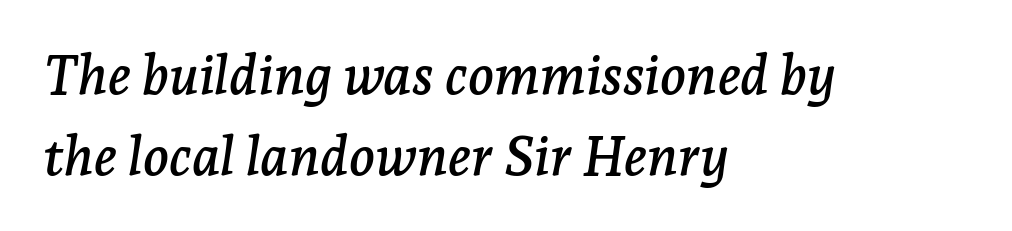
{"serif": "yes", "italic": "yes", "lean": "right", "slant_degrees": 7, "width": "normal", "stroke_contrast": "low", "x_height": "medium", "monospaced": "no", "underline": "no", "align": "left", "line_spacing": "normal", "line_spacing_ratio": 1.5, "letter_spacing": "normal", "letter_spacing_em": 0.0, "glyph_px": 54}
